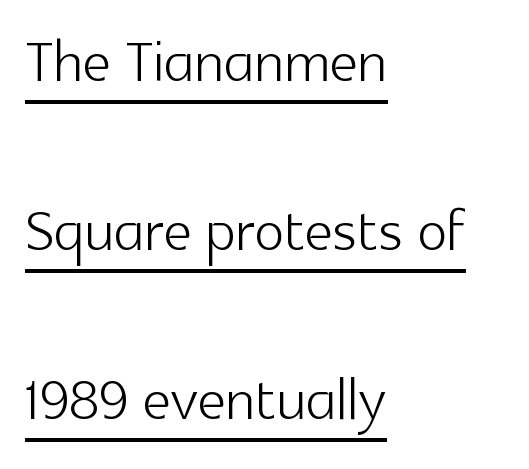
Q: Is the text bold? A: No.
Q: Is the text italic (slanted)? A: No, it is upright.
Q: Is the typeface a serif or a sans-serif typeface? A: Sans-serif.
Q: Is the text underlined? A: Yes.
Q: How is the paragraph aligned? A: Left-aligned.
Q: Is the spacing between letters normal or unusually wide? A: Normal.
Q: Is the spacing between lines tight, normal or loose? A: Loose.
Q: Width (condensed, normal, or wide)? A: Normal.
Q: x-height? A: Medium.
Q: Monospaced? A: No.
